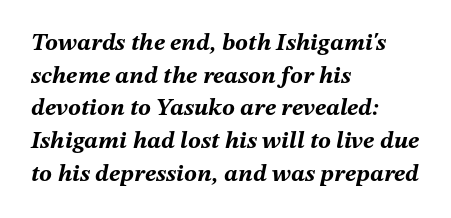
Q: Is the text bold? A: Yes.
Q: Is the text italic (slanted)? A: Yes, it leans right by about 12 degrees.
Q: Is the text underlined? A: No.
Q: How is the paragraph aligned? A: Left-aligned.
Q: Is the spacing between letters normal or unusually wide? A: Normal.
Q: Is the spacing between lines tight, normal or loose? A: Normal.
